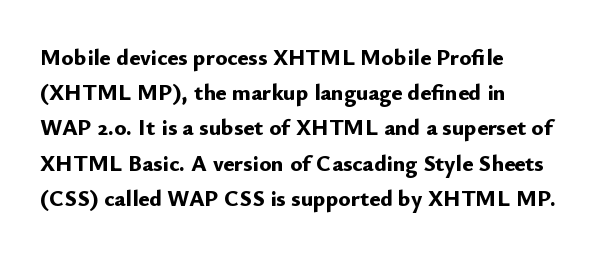
{"italic": "no", "bold": "yes", "underline": "no", "align": "left", "line_spacing": "normal", "line_spacing_ratio": 1.53, "letter_spacing": "normal", "letter_spacing_em": 0.0, "glyph_px": 23}
